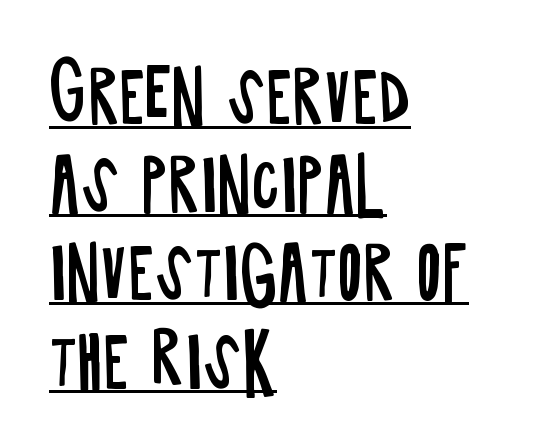
{"serif": "no", "italic": "no", "bold": "no", "weight": "regular", "width": "condensed", "stroke_contrast": "low", "x_height": "large", "monospaced": "no", "underline": "yes", "align": "left", "line_spacing": "normal", "line_spacing_ratio": 1.26, "letter_spacing": "normal", "letter_spacing_em": 0.0, "glyph_px": 70}
